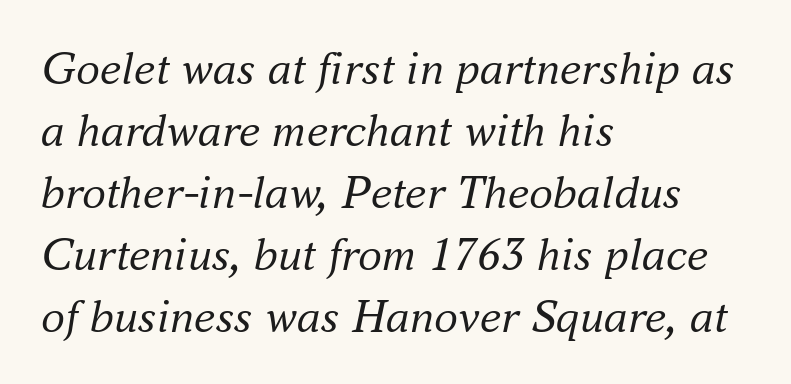
The image shows 48 px regular-weight serif type, italic (leaning right); set left-aligned, normal line spacing (1.29x), normal letter spacing, not underlined; medium stroke contrast and a small x-height.
